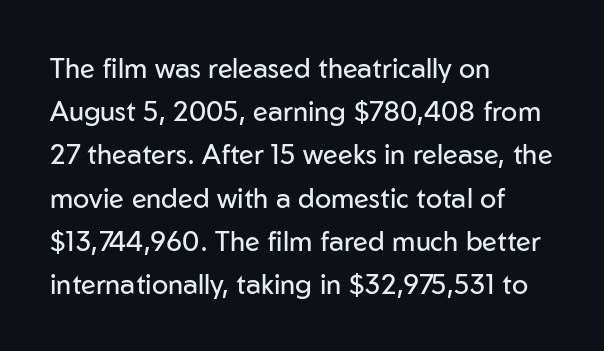
{"italic": "no", "bold": "no", "underline": "no", "align": "left", "line_spacing": "normal", "line_spacing_ratio": 1.6, "letter_spacing": "normal", "letter_spacing_em": 0.0, "glyph_px": 27}
